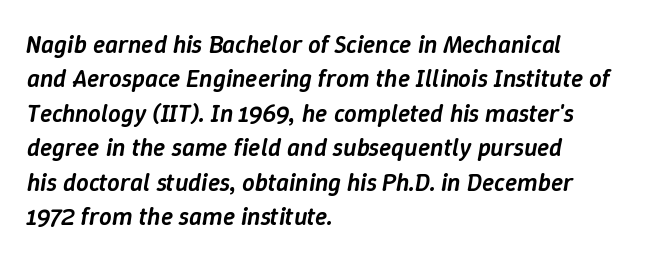
{"italic": "yes", "lean": "right", "slant_degrees": 9, "bold": "semi", "underline": "no", "align": "left", "line_spacing": "normal", "line_spacing_ratio": 1.38, "letter_spacing": "normal", "letter_spacing_em": 0.0, "glyph_px": 25}
